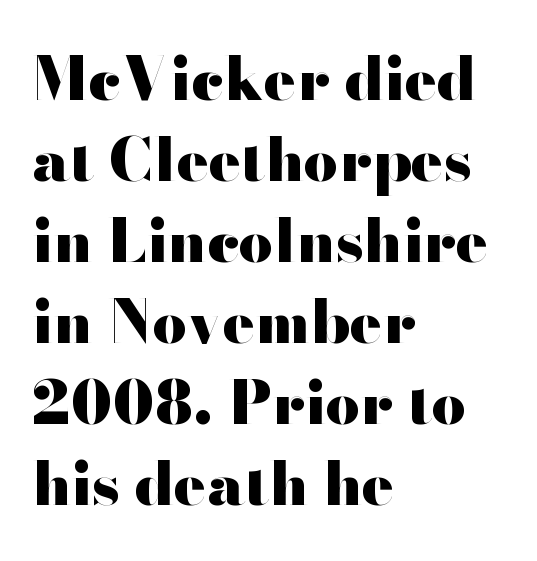
The image shows 60 px heavy, wide sans-serif type, upright; set left-aligned, normal line spacing (1.35x), normal letter spacing, not underlined; high stroke contrast and a small x-height.
